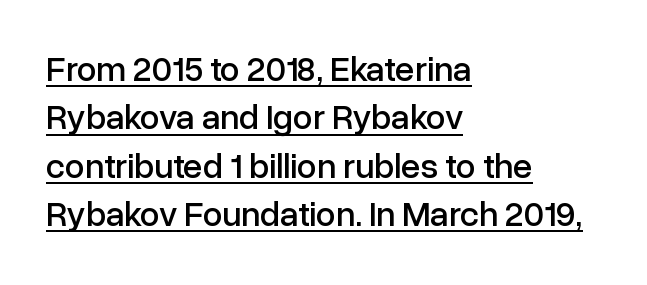
Q: Is the text italic (slanted)? A: No, it is upright.
Q: Is the typeface a serif or a sans-serif typeface? A: Sans-serif.
Q: Is the text underlined? A: Yes.
Q: How is the paragraph aligned? A: Left-aligned.
Q: Is the spacing between letters normal or unusually wide? A: Normal.
Q: Is the spacing between lines tight, normal or loose? A: Normal.
Q: Width (condensed, normal, or wide)? A: Normal.
Q: Stroke contrast? A: Low.
Q: x-height? A: Medium.
Q: Monospaced? A: No.
